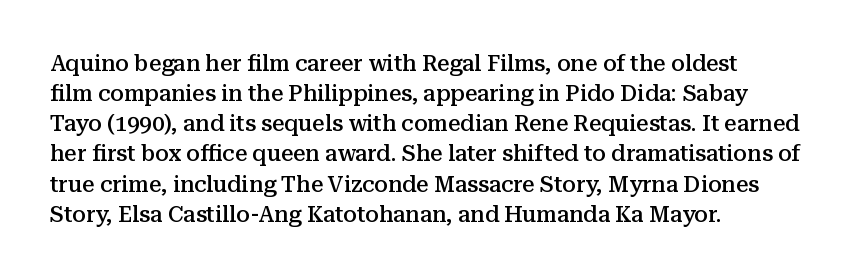
The rows are spaced the way most documents space them. Default kerning and tracking; the words read as compact shapes. Reading down the block, your eye returns to a fixed left position each line. The lettering stays uniformly vertical, giving the passage a roman look. Set as a demibold, roughly 600 on the weight scale.
